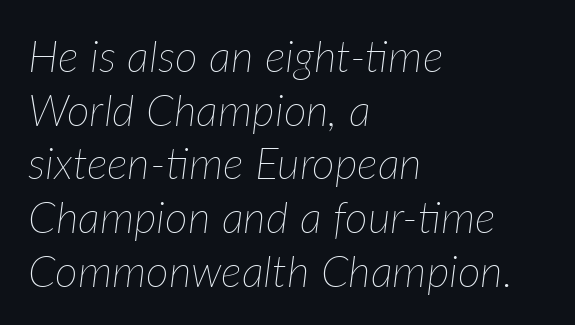
Q: Is the text bold? A: No.
Q: Is the text italic (slanted)? A: Yes, it leans right by about 7 degrees.
Q: Is the text underlined? A: No.
Q: How is the paragraph aligned? A: Left-aligned.
Q: Is the spacing between letters normal or unusually wide? A: Normal.
Q: Width (condensed, normal, or wide)? A: Normal.
Q: Stroke contrast? A: Low.
Q: x-height? A: Medium.
Q: Monospaced? A: No.
